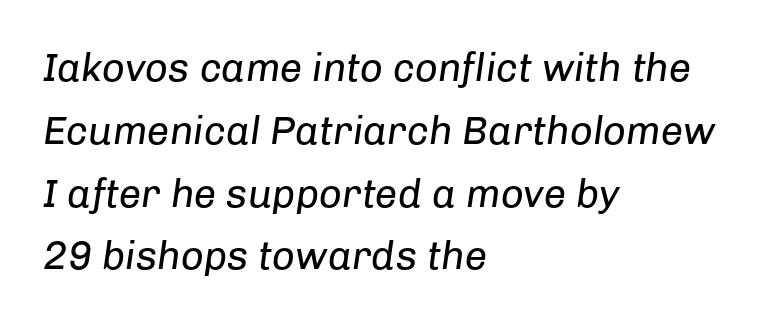
Glance below the letters and you will spot only blank space. The characters are drawn with everyday or finer stroke widths. Notice how the passage keeps a crisp vertical edge on the left only. Yep, that's italic — everything's leaning. A typesetter would call this proportional, since set widths differ per character. The gaps between neighbouring characters are ordinary and unremarkable.
